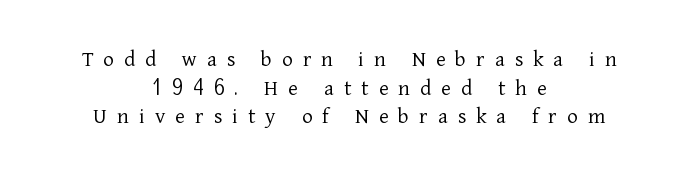
Posture: upright roman. The lines in this sample share a center point and differ in where they start and stop. The letters are spread apart with noticeably loose tracking. Bare-footed words on every line. Counters stay open thanks to moderate or lighter strokes.
